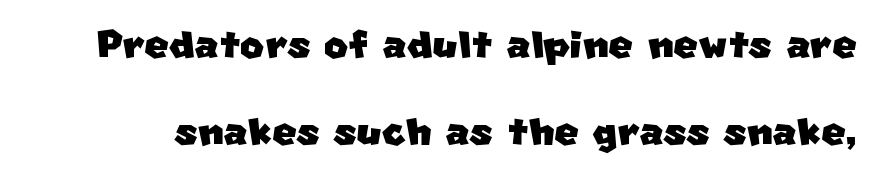
The image shows 52 px sans-serif type; set normal line spacing (1.68x), normal letter spacing, not underlined; low stroke contrast and a large x-height.
